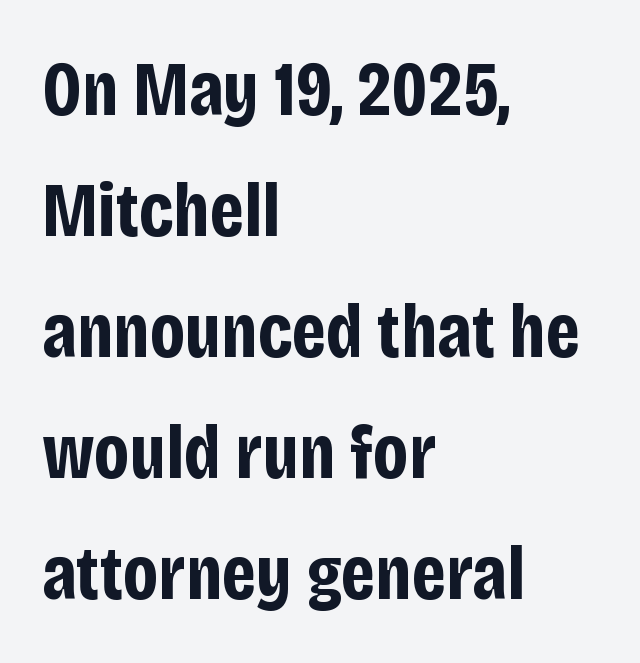
The image shows 78 px bold, condensed sans-serif type, upright; set left-aligned, normal line spacing (1.55x), normal letter spacing, not underlined; low stroke contrast and a large x-height.
